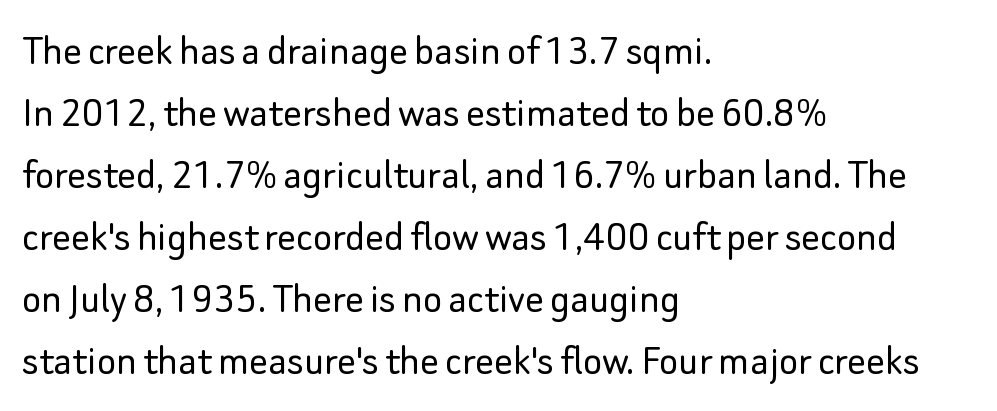
Q: Is the text bold? A: No.
Q: Is the text italic (slanted)? A: No, it is upright.
Q: Is the typeface a serif or a sans-serif typeface? A: Sans-serif.
Q: Is the text underlined? A: No.
Q: How is the paragraph aligned? A: Left-aligned.
Q: Is the spacing between letters normal or unusually wide? A: Normal.
Q: Is the spacing between lines tight, normal or loose? A: Normal.
Q: Width (condensed, normal, or wide)? A: Normal.
Q: Stroke contrast? A: Low.
Q: x-height? A: Small.
Q: Monospaced? A: No.
